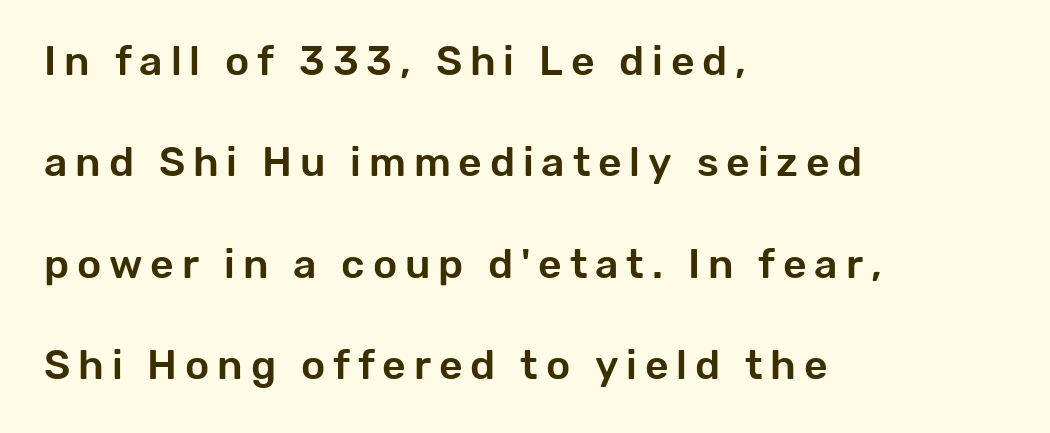
{"serif": "no", "italic": "no", "width": "normal", "stroke_contrast": "low", "x_height": "medium", "monospaced": "no", "underline": "no", "align": "left", "line_spacing": "loose", "line_spacing_ratio": 2.47, "glyph_px": 41}
